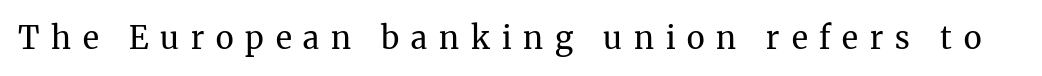
Q: Is the text bold? A: No.
Q: Is the text italic (slanted)? A: No, it is upright.
Q: Is the typeface a serif or a sans-serif typeface? A: Serif.
Q: Is the text underlined? A: No.
Q: Is the spacing between letters normal or unusually wide? A: Unusually wide.
Q: Width (condensed, normal, or wide)? A: Normal.
Q: Stroke contrast? A: Medium.
Q: x-height? A: Medium.
Q: Monospaced? A: No.
